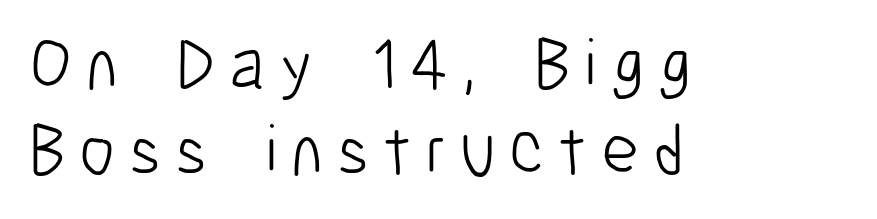
Does the copy run flush right? No — it runs flush left. A bare baseline throughout the passage. Letters have the restrained weight of plain body copy at most. Designer's note — italics off, roman on.
